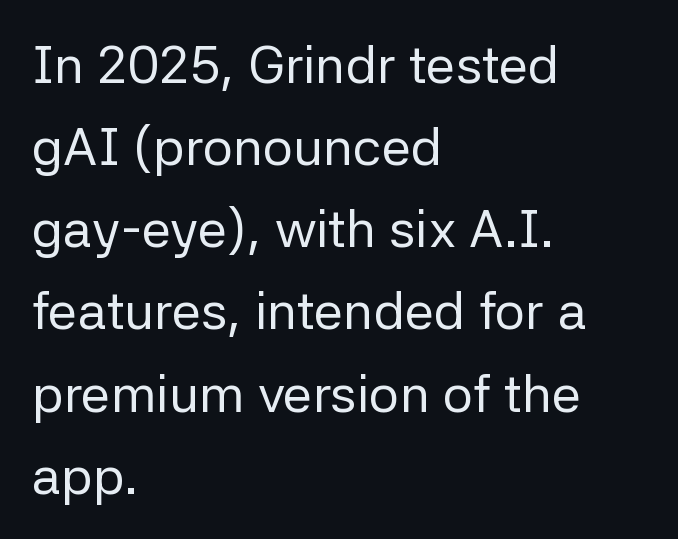
Q: Is the text bold? A: No.
Q: Is the text italic (slanted)? A: No, it is upright.
Q: Is the typeface a serif or a sans-serif typeface? A: Sans-serif.
Q: Is the text underlined? A: No.
Q: How is the paragraph aligned? A: Left-aligned.
Q: Is the spacing between letters normal or unusually wide? A: Normal.
Q: Is the spacing between lines tight, normal or loose? A: Normal.
Q: Width (condensed, normal, or wide)? A: Normal.
Q: Stroke contrast? A: Low.
Q: x-height? A: Medium.
Q: Monospaced? A: No.
